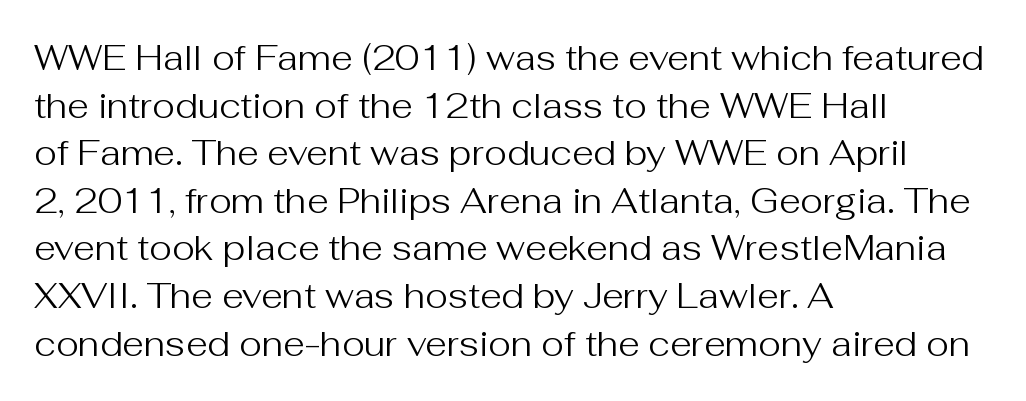
Q: Is the text bold? A: No.
Q: Is the text italic (slanted)? A: No, it is upright.
Q: Is the typeface a serif or a sans-serif typeface? A: Sans-serif.
Q: Is the text underlined? A: No.
Q: How is the paragraph aligned? A: Left-aligned.
Q: Is the spacing between letters normal or unusually wide? A: Normal.
Q: Is the spacing between lines tight, normal or loose? A: Normal.
Q: Width (condensed, normal, or wide)? A: Normal.
Q: Stroke contrast? A: Medium.
Q: x-height? A: Medium.
Q: Monospaced? A: No.
